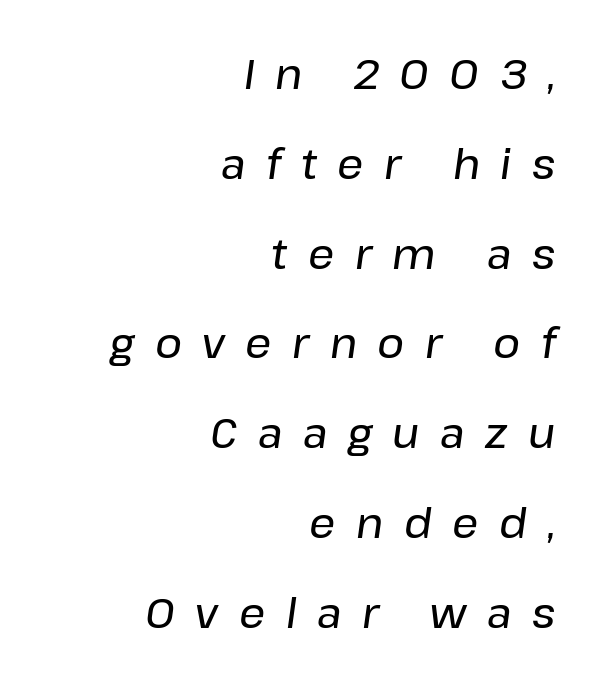
{"italic": "yes", "lean": "right", "slant_degrees": 8, "width": "normal", "stroke_contrast": "low", "x_height": "medium", "monospaced": "no", "underline": "no", "align": "right", "line_spacing": "loose", "line_spacing_ratio": 2.19, "letter_spacing": "wide", "letter_spacing_em": 0.5, "glyph_px": 41}
